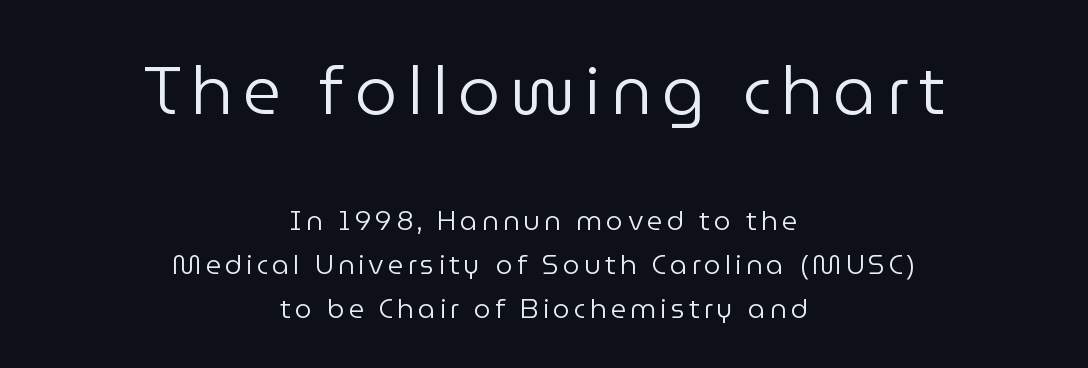
{"serif": "no", "italic": "no", "bold": "no", "weight": "regular", "width": "normal", "stroke_contrast": "low", "x_height": "medium", "monospaced": "no", "underline": "no", "align": "center", "line_spacing": "normal", "line_spacing_ratio": 1.62, "larger_block": "first", "size_ratio": 2.48, "glyph_px": 67}
